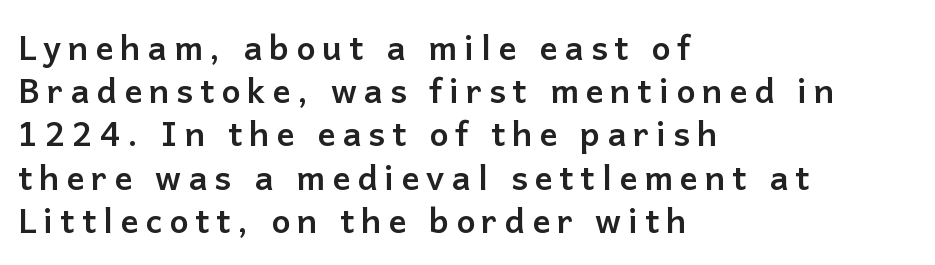
{"serif": "no", "italic": "no", "bold": "yes", "weight": "semibold", "width": "normal", "stroke_contrast": "low", "x_height": "medium", "monospaced": "no", "underline": "no", "align": "left", "line_spacing": "normal", "line_spacing_ratio": 1.27, "letter_spacing": "wide", "letter_spacing_em": 0.2, "glyph_px": 34}
